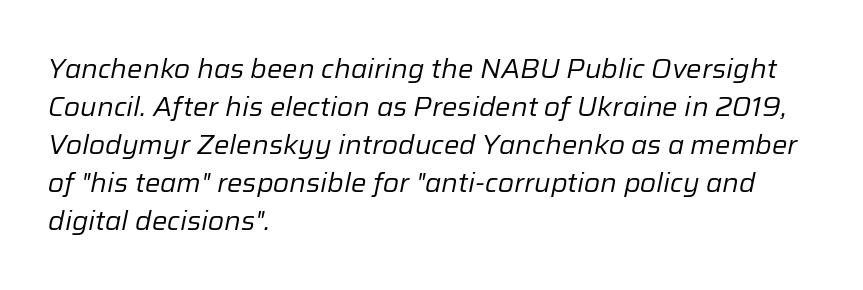
Q: Is the text bold? A: No.
Q: Is the text italic (slanted)? A: Yes, it leans right by about 12 degrees.
Q: Is the text underlined? A: No.
Q: How is the paragraph aligned? A: Left-aligned.
Q: Is the spacing between letters normal or unusually wide? A: Normal.
Q: Is the spacing between lines tight, normal or loose? A: Normal.
